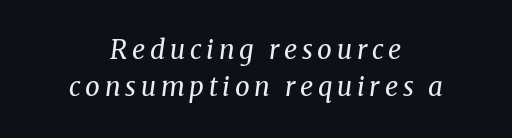
{"italic": "yes", "lean": "right", "slant_degrees": 8, "bold": "no", "underline": "no", "align": "center", "line_spacing": "normal", "line_spacing_ratio": 1.44, "glyph_px": 26}
